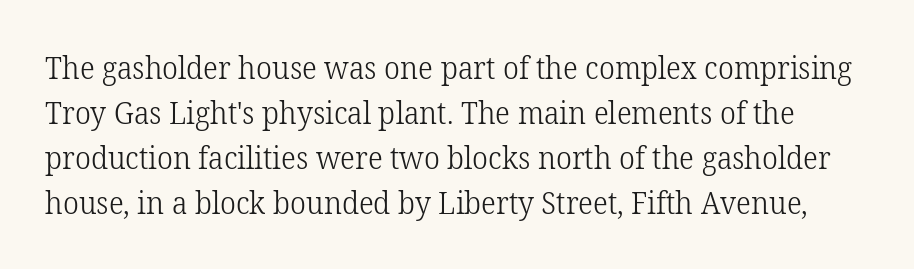
Clear beneath every line of the passage. Notice how the stems are strictly vertical — no italics here. Leading matches the norm, producing a regular column. Yep, those are serifs on the letters.
